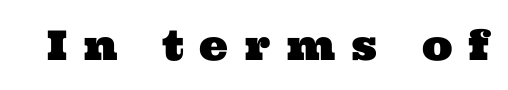
This sample uses expanded letter spacing, leaving extra air between glyphs. Only glyphs here, with clear space below each row. The characters display serif detailing at their extremities. Think of a printed novel: that variable character pitch is what you see here.
